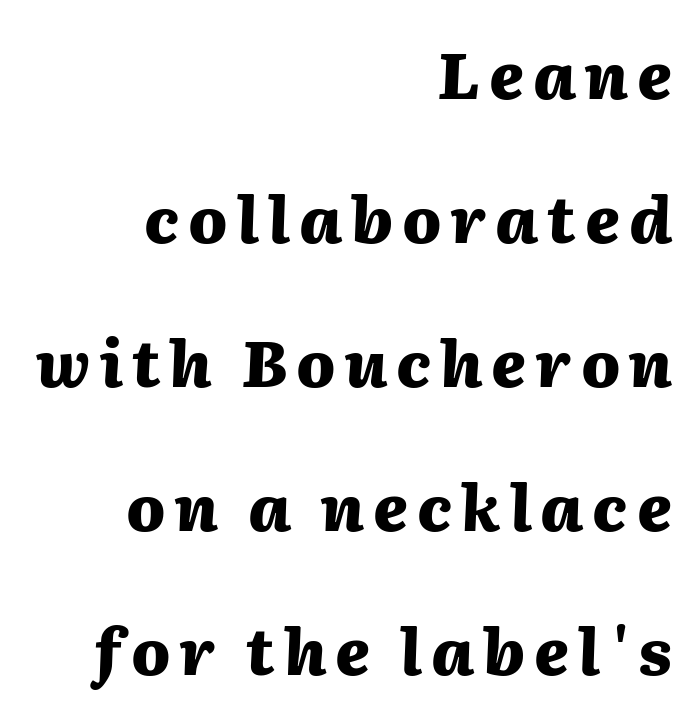
Q: Is the text bold? A: Yes.
Q: Is the text italic (slanted)? A: Yes, it leans right by about 2 degrees.
Q: Is the text underlined? A: No.
Q: How is the paragraph aligned? A: Right-aligned.
Q: Is the spacing between lines tight, normal or loose? A: Loose.
Q: Width (condensed, normal, or wide)? A: Normal.
Q: Stroke contrast? A: Medium.
Q: x-height? A: Medium.
Q: Monospaced? A: No.
